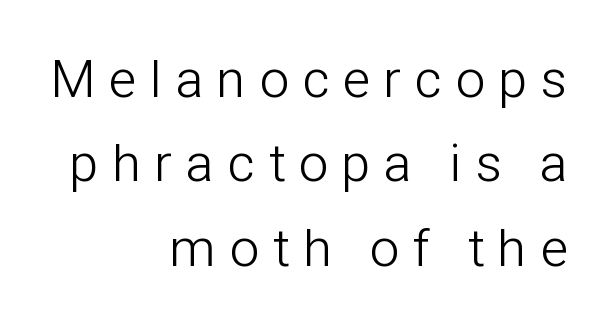
Q: Is the text bold? A: No.
Q: Is the text italic (slanted)? A: No, it is upright.
Q: Is the typeface a serif or a sans-serif typeface? A: Sans-serif.
Q: Is the text underlined? A: No.
Q: How is the paragraph aligned? A: Right-aligned.
Q: Is the spacing between letters normal or unusually wide? A: Unusually wide.
Q: Is the spacing between lines tight, normal or loose? A: Normal.
Q: Width (condensed, normal, or wide)? A: Condensed.
Q: Stroke contrast? A: Low.
Q: x-height? A: Medium.
Q: Monospaced? A: No.
